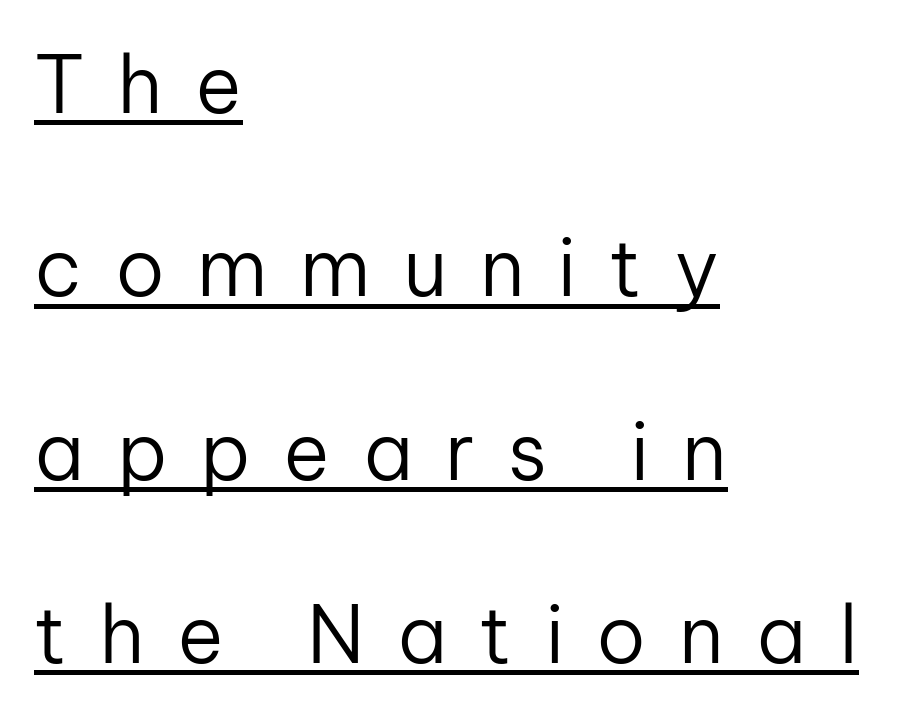
The image shows 79 px regular-weight sans-serif type, upright; set left-aligned, loose line spacing (2.32x), unusually wide letter spacing (+0.41 em), underlined; low stroke contrast and a medium x-height.
